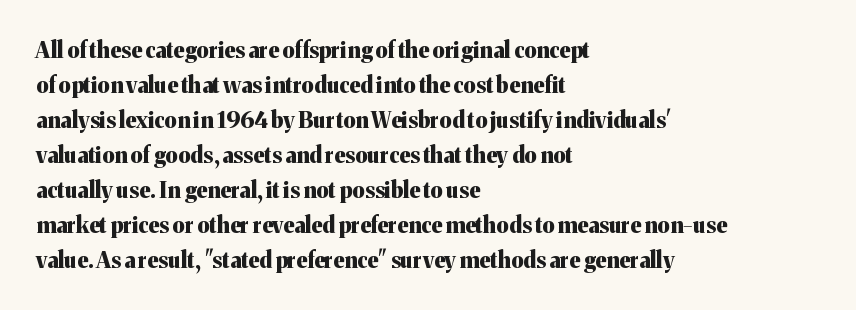
Horizontal bands of white between lines are of average thickness. The rendering keeps characters at their native spacing. Line beginnings align vertically; line endings do not. The font is running at its bold setting. No italicization has been applied; the sample stays upright.
